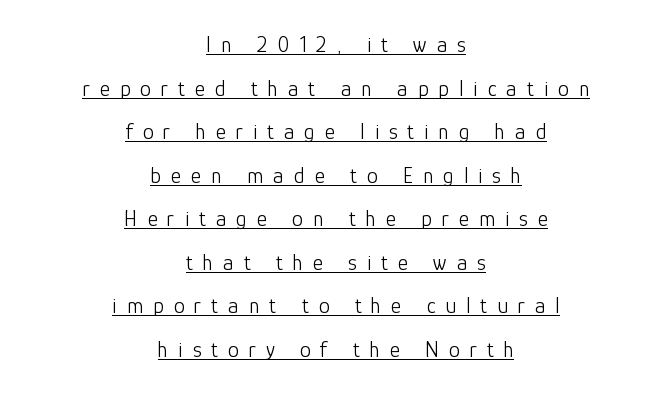
{"italic": "no", "bold": "no", "underline": "yes", "align": "center", "line_spacing": "loose", "line_spacing_ratio": 1.98, "letter_spacing": "wide", "letter_spacing_em": 0.45, "glyph_px": 22}
